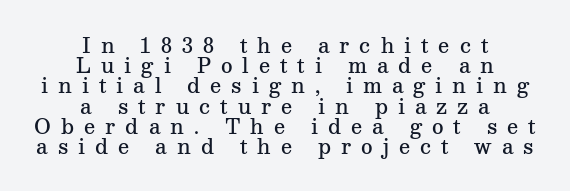
Q: Is the text bold? A: Semi-bold.
Q: Is the text italic (slanted)? A: No, it is upright.
Q: Is the text underlined? A: No.
Q: How is the paragraph aligned? A: Centered.
Q: Is the spacing between letters normal or unusually wide? A: Unusually wide.
Q: Is the spacing between lines tight, normal or loose? A: Tight.
